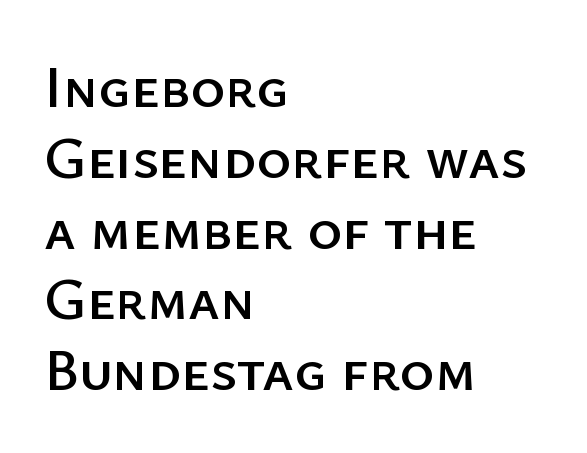
The glyphs are unaccompanied by any horizontal stroke below them. The rendering keeps characters at their native spacing. Do the letters lean? They stand straight. Every row of glyphs begins at an identical x-position on the left. The glyphs in this specimen are sans serif.
